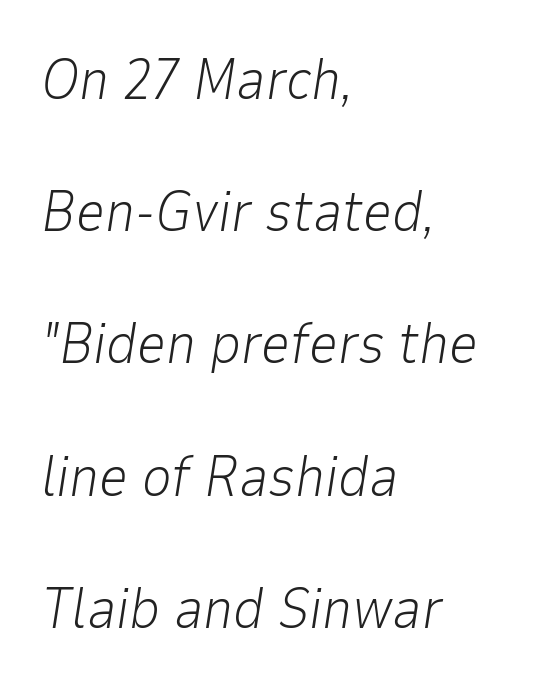
A typesetter would call this leading open, well beyond the default. The string is rendered with underlining switched off. Here the designer chose a conventional face with non-uniform glyph widths. The rendering anchors every line to the left-hand side.
